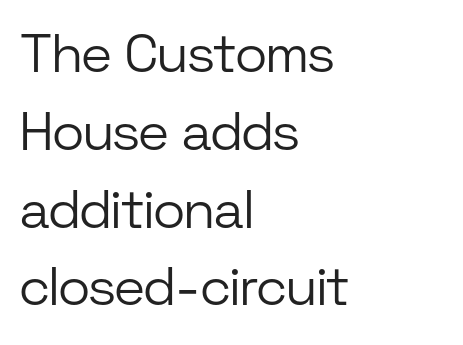
This sample uses plain, unmodified letter spacing. Note the varied advance widths — an 'i' is clearly narrower than an 'm'. The words here are not underlined. Every character sits straight up, as roman type does. Stems and bowls with no extra thickness — not bold. Grotesque or geometric, the face here clearly has no serifs.
